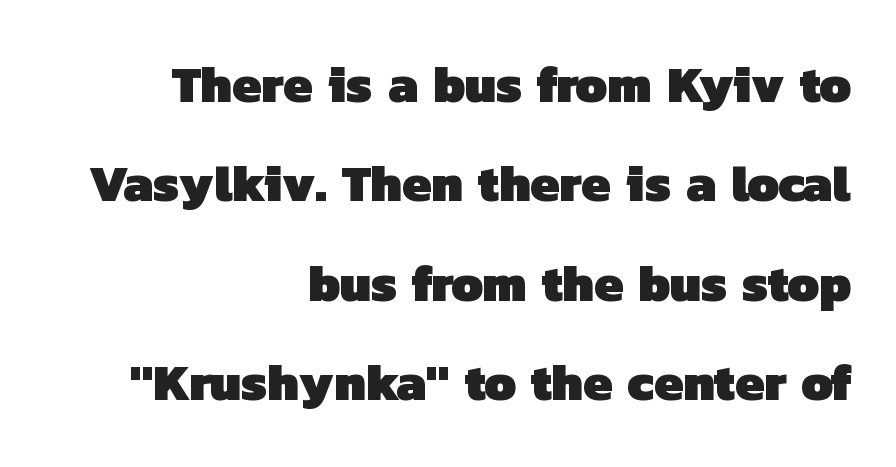
{"serif": "no", "bold": "yes", "weight": "heavy", "width": "normal", "stroke_contrast": "low", "x_height": "medium", "monospaced": "no", "underline": "no", "align": "right", "line_spacing": "loose", "line_spacing_ratio": 1.95, "letter_spacing": "normal", "letter_spacing_em": 0.0, "glyph_px": 51}
